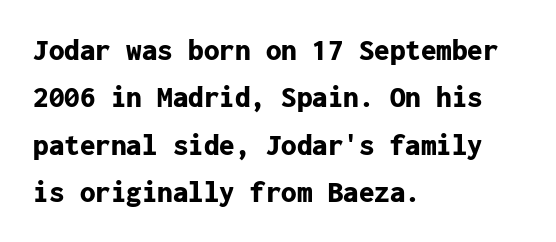
{"serif": "no", "italic": "no", "bold": "yes", "weight": "bold", "width": "normal", "stroke_contrast": "low", "x_height": "medium", "monospaced": "yes", "underline": "no", "align": "left", "line_spacing": "normal", "line_spacing_ratio": 1.53, "letter_spacing": "normal", "letter_spacing_em": 0.0, "glyph_px": 31}
